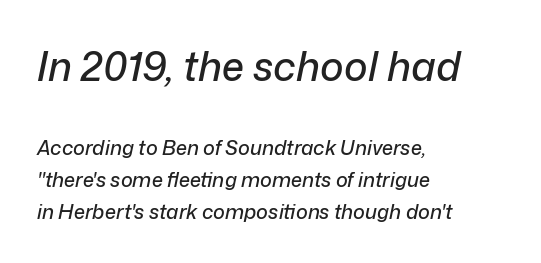
The foot of each line stays bare and open. Spacing verdict: proportional, widths tailored to each character. Typeset ragged right — the left edge is the straight one. Note: larger setting up top, smaller setting below. It's the slanting kind of type. Does the leading feel generous? No, just average.
